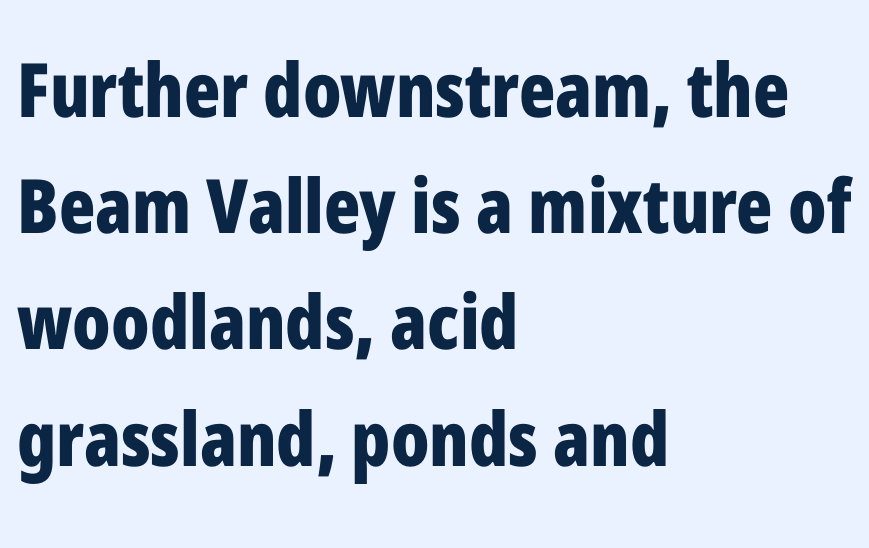
{"serif": "no", "italic": "no", "bold": "yes", "weight": "bold", "width": "condensed", "stroke_contrast": "low", "x_height": "medium", "monospaced": "no", "underline": "no", "align": "left", "line_spacing": "normal", "line_spacing_ratio": 1.55, "letter_spacing": "normal", "letter_spacing_em": 0.0, "glyph_px": 75}
